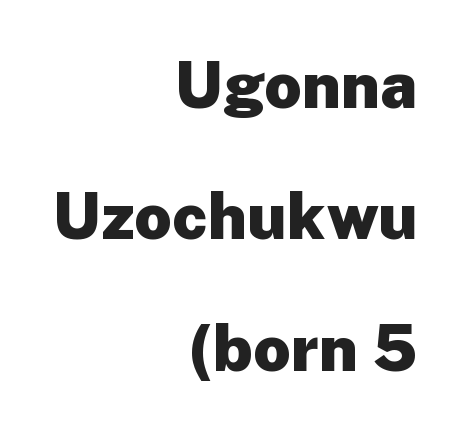
Q: Is the text bold? A: Yes.
Q: Is the text italic (slanted)? A: No, it is upright.
Q: Is the typeface a serif or a sans-serif typeface? A: Sans-serif.
Q: Is the text underlined? A: No.
Q: How is the paragraph aligned? A: Right-aligned.
Q: Is the spacing between letters normal or unusually wide? A: Normal.
Q: Is the spacing between lines tight, normal or loose? A: Loose.
Q: Width (condensed, normal, or wide)? A: Normal.
Q: Stroke contrast? A: Low.
Q: x-height? A: Medium.
Q: Monospaced? A: No.
